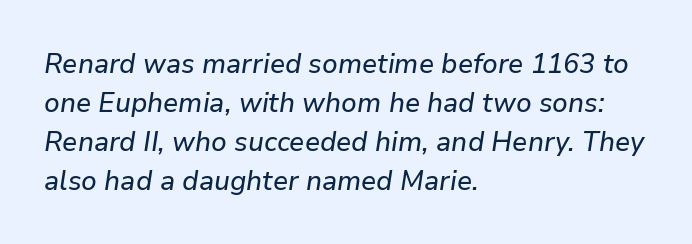
The image shows 28 px text type, italic (leaning right); set left-aligned, normal line spacing (1.39x), normal letter spacing, not underlined; low stroke contrast and a medium x-height.
